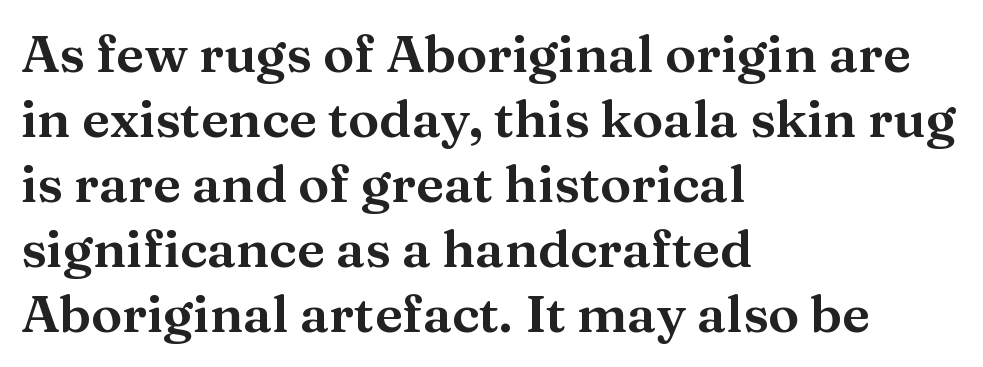
{"serif": "yes", "italic": "no", "width": "normal", "stroke_contrast": "medium", "x_height": "medium", "monospaced": "no", "underline": "no", "align": "left", "line_spacing": "normal", "line_spacing_ratio": 1.25, "letter_spacing": "normal", "letter_spacing_em": 0.0, "glyph_px": 52}
